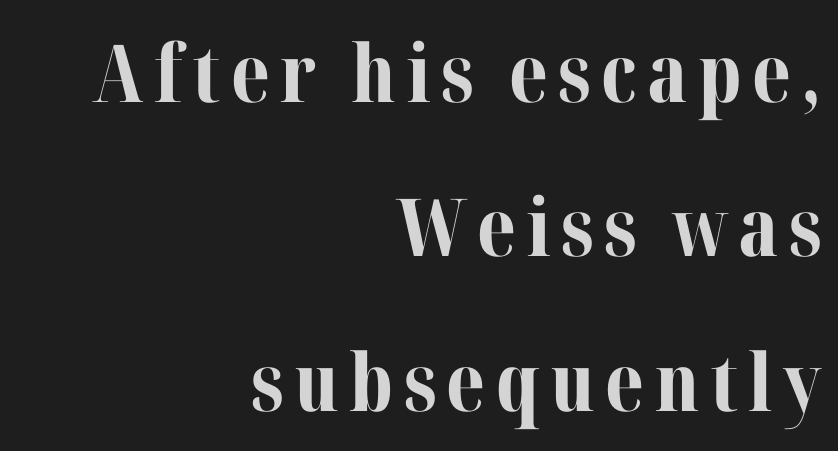
Q: Is the text bold? A: Yes.
Q: Is the text italic (slanted)? A: No, it is upright.
Q: Is the typeface a serif or a sans-serif typeface? A: Serif.
Q: Is the text underlined? A: No.
Q: How is the paragraph aligned? A: Right-aligned.
Q: Is the spacing between lines tight, normal or loose? A: Loose.
Q: Width (condensed, normal, or wide)? A: Normal.
Q: Stroke contrast? A: Medium.
Q: x-height? A: Medium.
Q: Monospaced? A: No.
